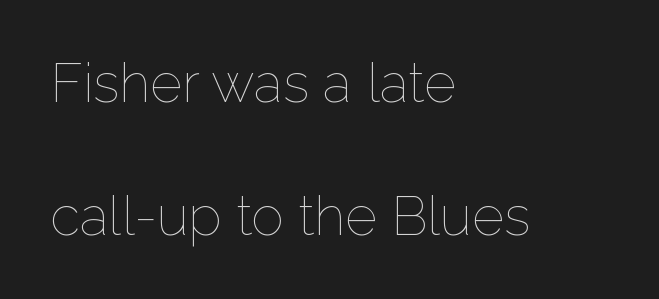
{"italic": "no", "bold": "no", "weight": "thin", "width": "normal", "stroke_contrast": "low", "x_height": "medium", "monospaced": "no", "underline": "no", "align": "left", "line_spacing": "loose", "line_spacing_ratio": 2.42, "letter_spacing": "normal", "letter_spacing_em": 0.0, "glyph_px": 55}
